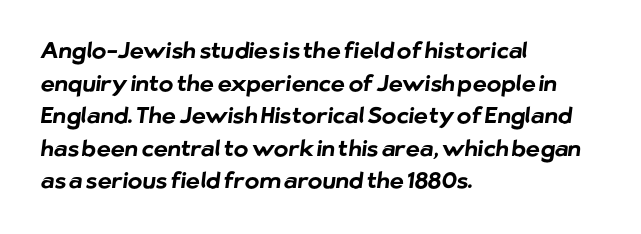
The image shows 22 px bold type; set left-aligned, normal line spacing (1.48x), normal letter spacing, not underlined.
